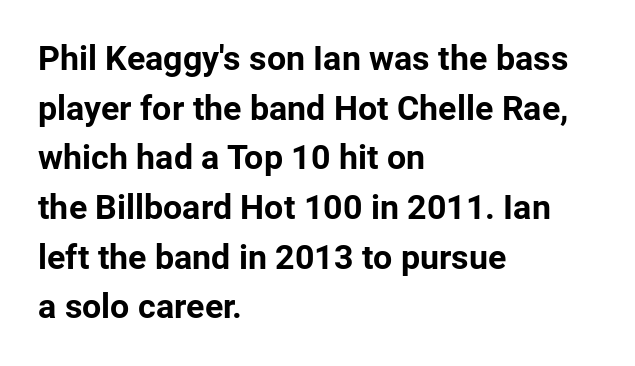
Notice how thick the strokes are: this is what a full bold looks like. Is this a fixed-width face? No — the glyphs have proportional, varying widths. Glyph-to-glyph distance matches everyday printed text. Examine the stroke ends and you'll find no serifs.
